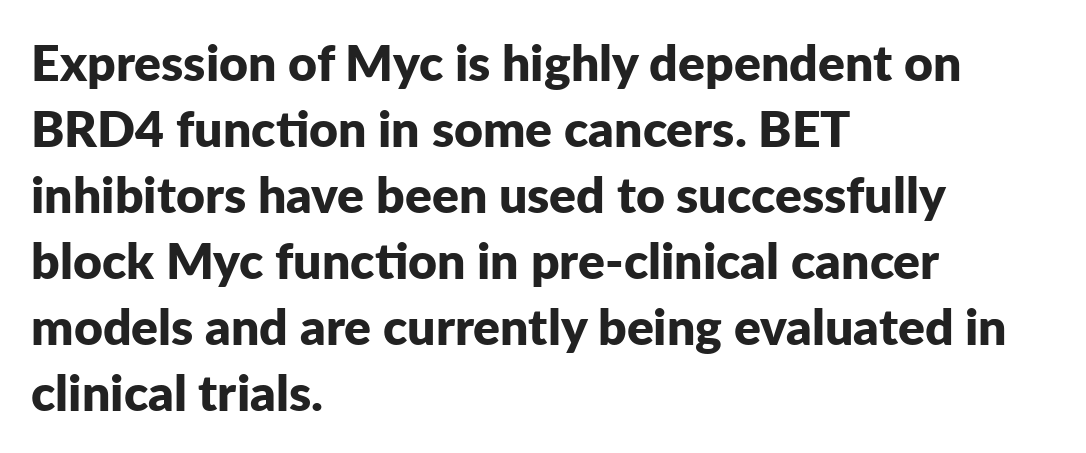
{"serif": "no", "italic": "no", "bold": "yes", "weight": "bold", "width": "normal", "stroke_contrast": "low", "x_height": "medium", "monospaced": "no", "underline": "no", "align": "left", "line_spacing": "normal", "line_spacing_ratio": 1.32, "letter_spacing": "normal", "letter_spacing_em": 0.0, "glyph_px": 50}
